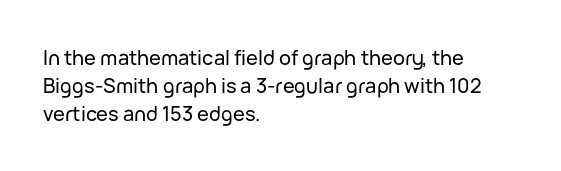
Quick note: interline space is typical. Layout note: lines flush left. The tracking reads as untouched default to a designer's eye. The passage shown is not underscored anywhere. The type sits square on the baseline with zero lean.
